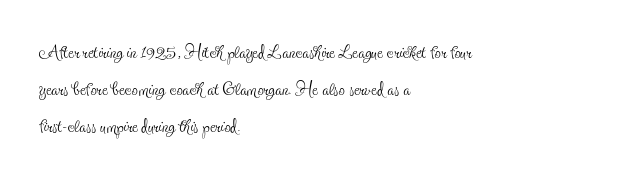
A typesetter would call this leading conventional body-copy spacing. Descender tails drop into unmarked territory. Visually the block forms a straight wall on the left and a jagged coastline on the right.
